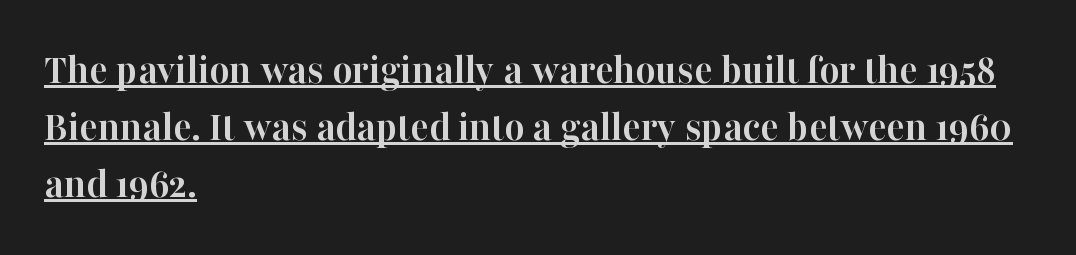
Q: Is the text bold? A: Yes.
Q: Is the text italic (slanted)? A: No, it is upright.
Q: Is the typeface a serif or a sans-serif typeface? A: Serif.
Q: Is the text underlined? A: Yes.
Q: How is the paragraph aligned? A: Left-aligned.
Q: Is the spacing between letters normal or unusually wide? A: Normal.
Q: Is the spacing between lines tight, normal or loose? A: Normal.
Q: Width (condensed, normal, or wide)? A: Normal.
Q: Stroke contrast? A: High.
Q: x-height? A: Medium.
Q: Monospaced? A: No.
